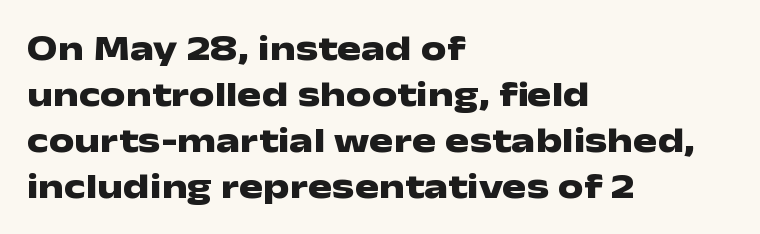
{"serif": "no", "italic": "no", "bold": "yes", "weight": "heavy", "width": "wide", "stroke_contrast": "low", "x_height": "medium", "monospaced": "no", "underline": "no", "align": "left", "line_spacing": "normal", "line_spacing_ratio": 1.28, "letter_spacing": "normal", "letter_spacing_em": 0.0, "glyph_px": 36}
